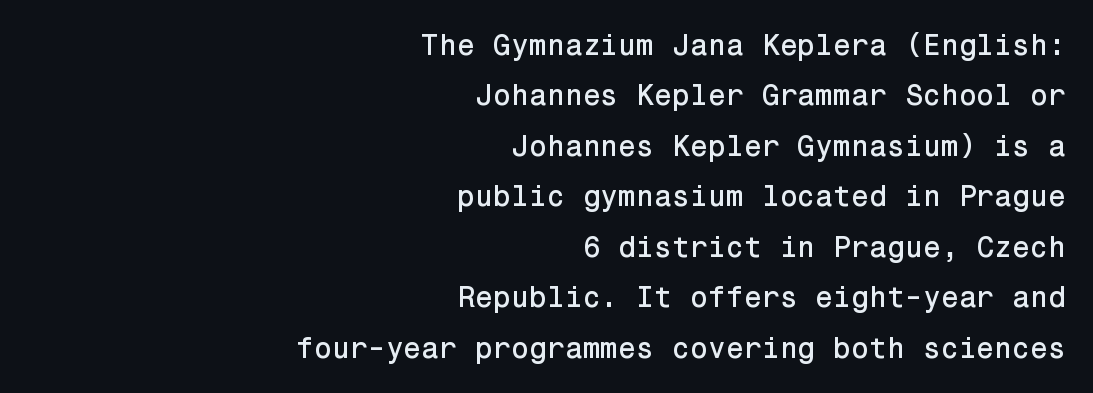
The image shows 29 px sans-serif type, upright; set right-aligned, line spacing 1.74x, normal letter spacing, not underlined; low stroke contrast and a medium x-height.
